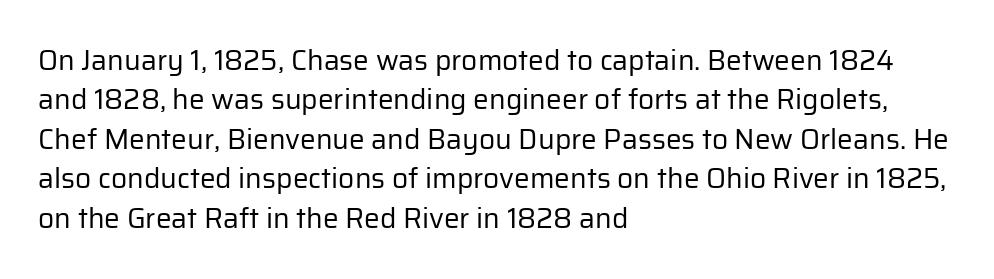
Q: Is the text bold? A: No.
Q: Is the text italic (slanted)? A: No, it is upright.
Q: Is the typeface a serif or a sans-serif typeface? A: Sans-serif.
Q: Is the text underlined? A: No.
Q: How is the paragraph aligned? A: Left-aligned.
Q: Is the spacing between letters normal or unusually wide? A: Normal.
Q: Is the spacing between lines tight, normal or loose? A: Normal.
Q: Width (condensed, normal, or wide)? A: Normal.
Q: Stroke contrast? A: Low.
Q: x-height? A: Medium.
Q: Monospaced? A: No.
